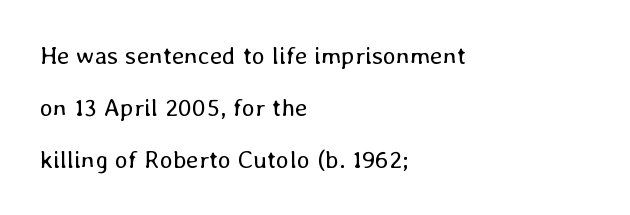
Nobody touched the tracking dial on this one. Horizontal bands of white between lines are thick stripes. Has an underline been added? It has not. A student would call this left alignment; a typographer would say flush left, rag right. Designer's note — italics off, roman on. Compared with a typical body face, this is equally light or lighter still.
